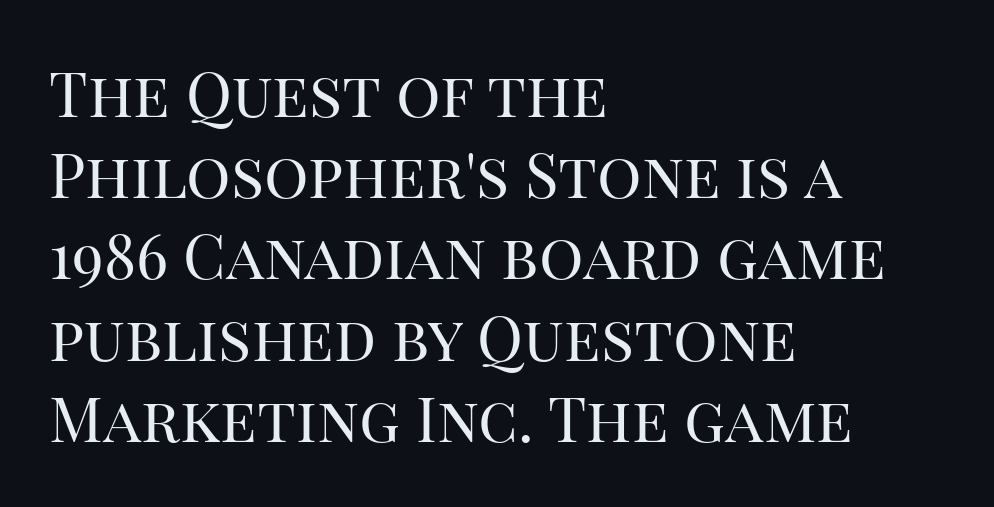
Q: Is the text bold? A: No.
Q: Is the text italic (slanted)? A: No, it is upright.
Q: Is the typeface a serif or a sans-serif typeface? A: Serif.
Q: Is the text underlined? A: No.
Q: How is the paragraph aligned? A: Left-aligned.
Q: Is the spacing between letters normal or unusually wide? A: Normal.
Q: Is the spacing between lines tight, normal or loose? A: Normal.
Q: Width (condensed, normal, or wide)? A: Normal.
Q: Stroke contrast? A: High.
Q: x-height? A: Large.
Q: Monospaced? A: No.
